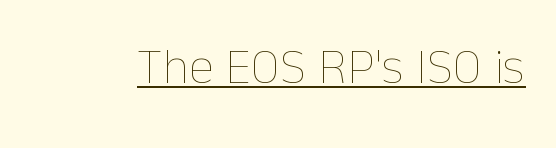
{"italic": "no", "bold": "no", "weight": "thin", "width": "normal", "stroke_contrast": "low", "x_height": "medium", "monospaced": "no", "underline": "yes", "letter_spacing": "normal", "letter_spacing_em": 0.0, "glyph_px": 51}
